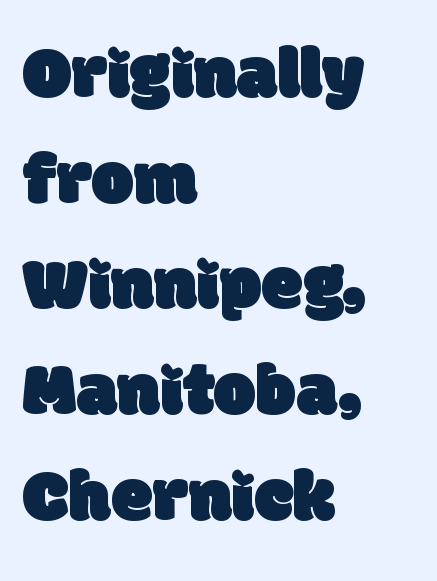
{"serif": "no", "width": "normal", "stroke_contrast": "low", "x_height": "large", "monospaced": "no", "underline": "no", "align": "left", "line_spacing": "normal", "line_spacing_ratio": 1.41, "letter_spacing": "normal", "letter_spacing_em": 0.0, "glyph_px": 75}
